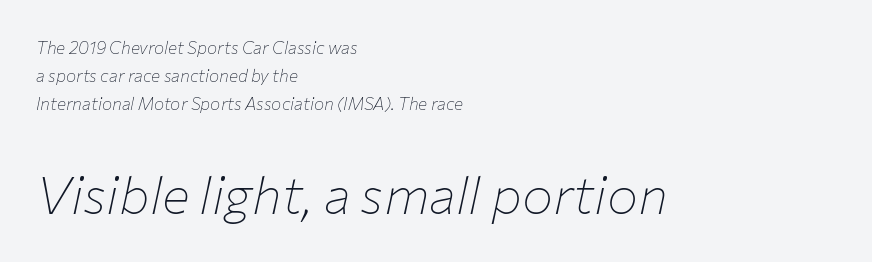
The image shows 52 px thin type, italic (leaning right); set left-aligned, normal line spacing (1.64x), normal letter spacing, not underlined; the second (bottom) block is 3.06x larger; low stroke contrast and a medium x-height.
